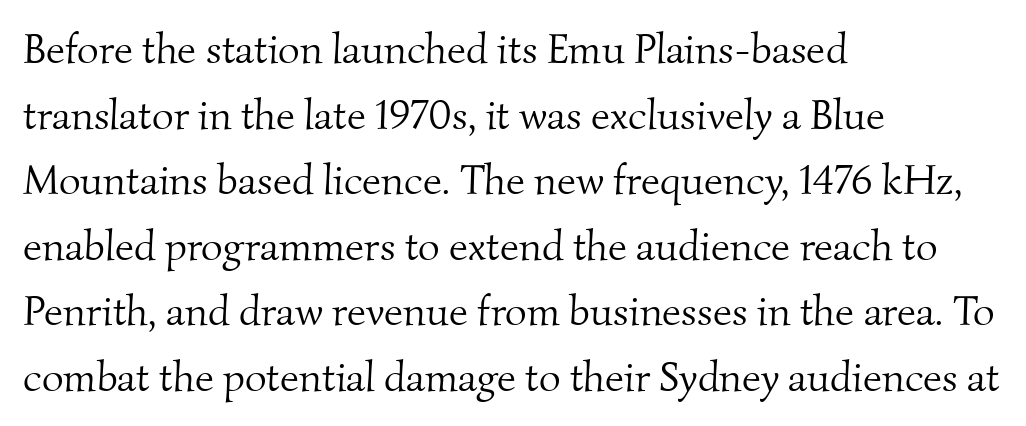
Think standard paragraph weight, or any step lighter than that. The area under the type is left untouched. Standard letterfit; no display-style spreading of the glyphs. Where is the straight margin? On the left.
